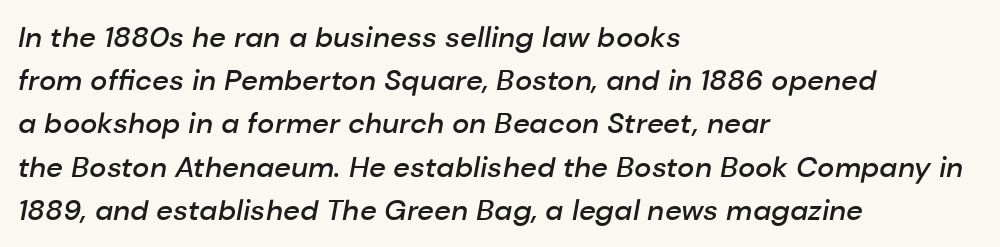
{"italic": "yes", "lean": "right", "slant_degrees": 10, "bold": "semi", "weight": "semibold", "width": "normal", "stroke_contrast": "low", "x_height": "medium", "monospaced": "no", "underline": "no", "align": "left", "line_spacing": "normal", "line_spacing_ratio": 1.49, "letter_spacing": "normal", "letter_spacing_em": 0.0, "glyph_px": 29}
